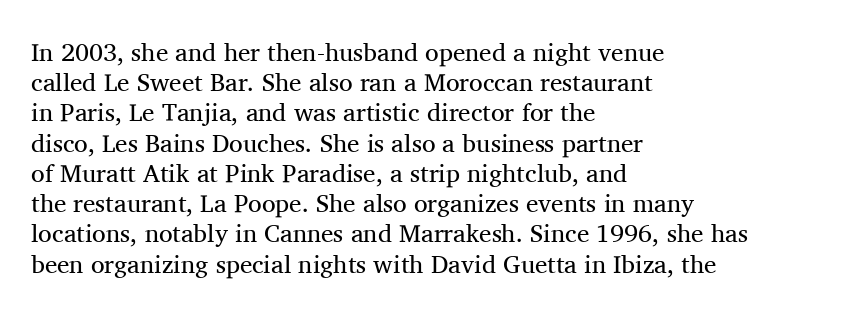
In terms of posture, this sample is upright. The rendering keeps characters at their native spacing. Caption: face not bold, strokes unweighted. The string is rendered with underlining switched off. Horizontal alignment here is leftward, the default for most running prose.
